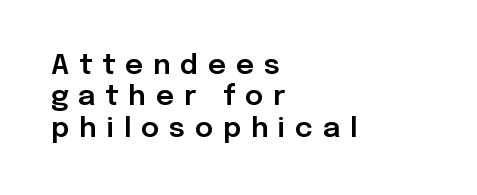
The image shows 28 px sans-serif type, upright; set left-aligned, tight line spacing (1.12x), unusually wide letter spacing (+0.35 em), not underlined; low stroke contrast and a medium x-height.
